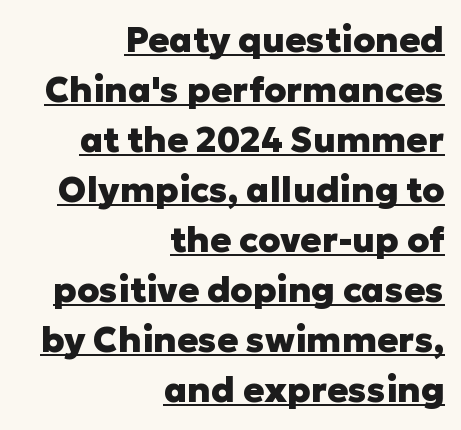
Baseline-to-baseline distance is the conventional proportion of letter height. The characters display no serif detailing; their extremities are plain. The setting favours the right margin, as signatures and pull-quotes sometimes do. Weight check: bold — yes, fully. The type is set solid horizontally, with unmodified tracking. Do the letters lean? They stand straight.
